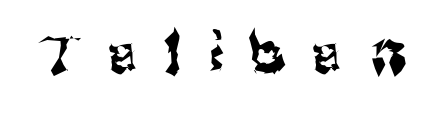
Q: Is the text italic (slanted)? A: No, it is upright.
Q: Is the typeface a serif or a sans-serif typeface? A: Sans-serif.
Q: Is the text underlined? A: No.
Q: Is the spacing between letters normal or unusually wide? A: Unusually wide.
Q: Width (condensed, normal, or wide)? A: Normal.
Q: Stroke contrast? A: Medium.
Q: x-height? A: Medium.
Q: Monospaced? A: No.
